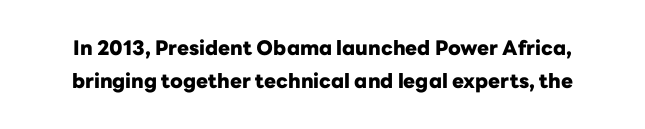
This sample uses an upright cut, with every glyph sitting square on the baseline. Letters rest on an invisible, unmarked baseline. What stands out about the letter spacing? Nothing — it is the standard amount. Heavy, bold letterforms. This sample keeps an unexceptional amount of space between lines.
